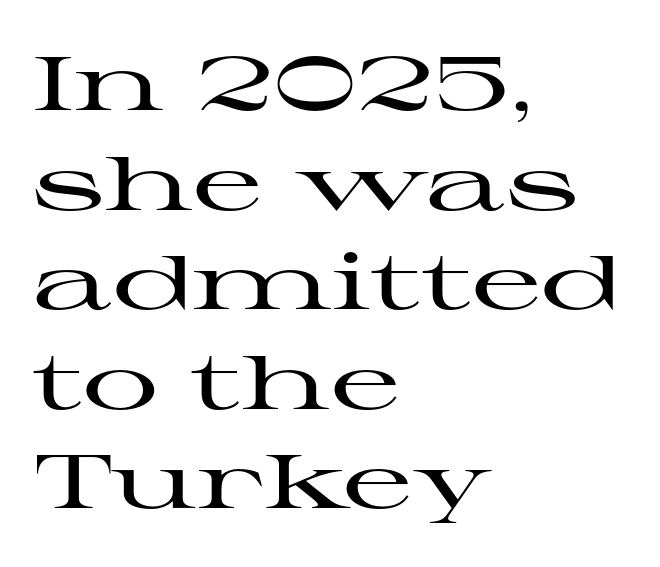
Q: Is the text italic (slanted)? A: No, it is upright.
Q: Is the typeface a serif or a sans-serif typeface? A: Serif.
Q: Is the text underlined? A: No.
Q: How is the paragraph aligned? A: Left-aligned.
Q: Is the spacing between letters normal or unusually wide? A: Normal.
Q: Is the spacing between lines tight, normal or loose? A: Normal.
Q: Width (condensed, normal, or wide)? A: Wide.
Q: Stroke contrast? A: High.
Q: x-height? A: Medium.
Q: Monospaced? A: No.
